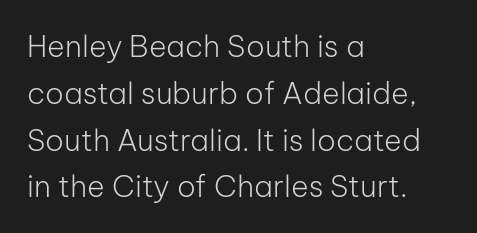
No italicization has been applied; the sample stays upright. Typographically, this falls in the sans-serif category. Plain, unruled lines of type. No heavy texture on the line: the type isn't bold.
